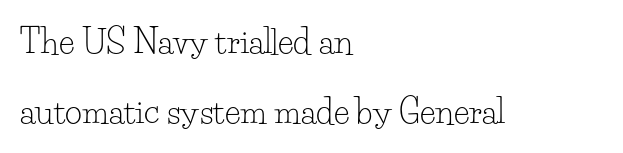
Honestly, there is no underline to notice here at all. Character widths vary here, with narrow letters taking less room than wide ones. Rows of type keep a wide berth in the vertical direction. Characters follow at the spacing the type designer built in. Each line starts at the same left margin while the right side varies. The glyphs in this specimen are seriffed.
